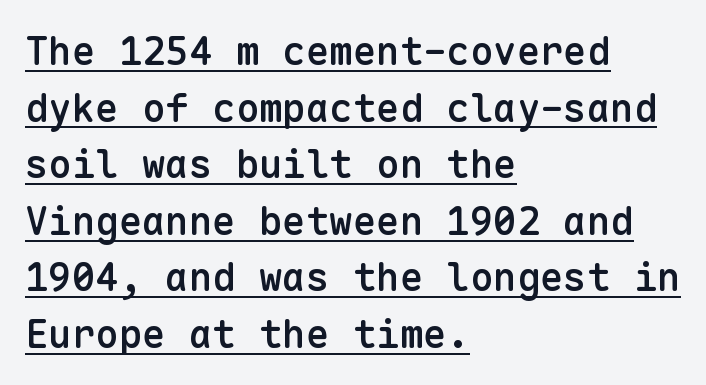
Q: Is the text bold? A: Semi-bold.
Q: Is the text italic (slanted)? A: No, it is upright.
Q: Is the typeface a serif or a sans-serif typeface? A: Sans-serif.
Q: Is the text underlined? A: Yes.
Q: How is the paragraph aligned? A: Left-aligned.
Q: Is the spacing between letters normal or unusually wide? A: Normal.
Q: Is the spacing between lines tight, normal or loose? A: Normal.
Q: Width (condensed, normal, or wide)? A: Normal.
Q: Stroke contrast? A: Low.
Q: x-height? A: Medium.
Q: Monospaced? A: Yes.
